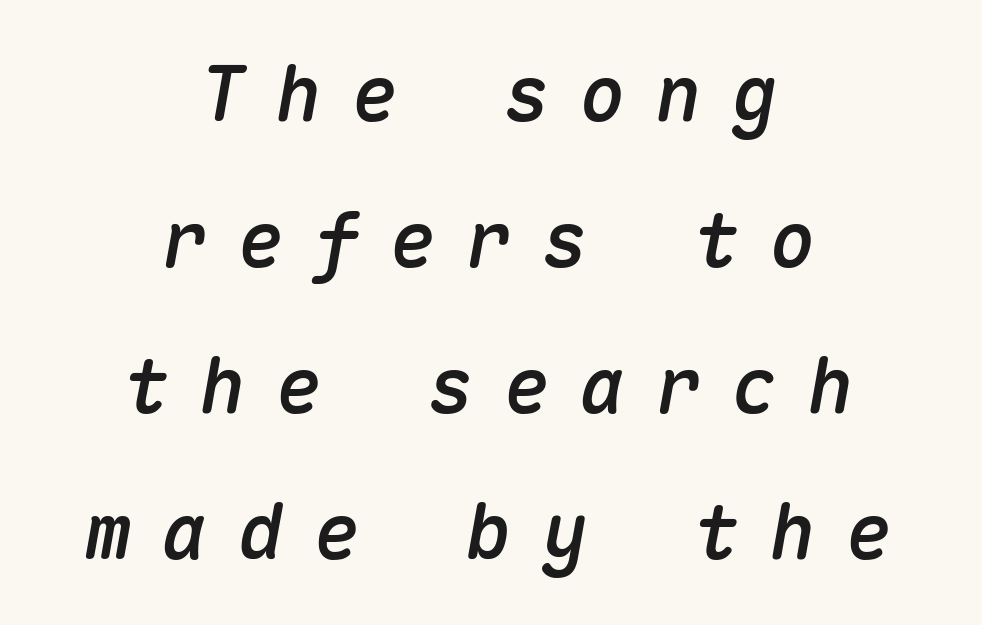
Emphasis-style slanted type is in use. Tracking value appears strongly positive — letters spread wide. Every row of glyphs is offset so its center matches the block's center. A typesetter would call this monospace, since all characters share one set width. Has an underline been added? It has not. Successive baselines arrive slowly, with a big drop between each.
